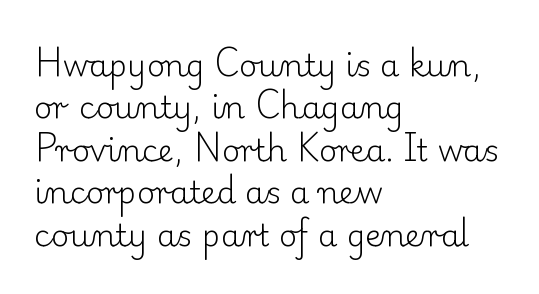
A typesetter would call this proportional, since set widths differ per character. These lines are set flush left with a ragged right edge. Letters rest on an invisible, unmarked baseline.
